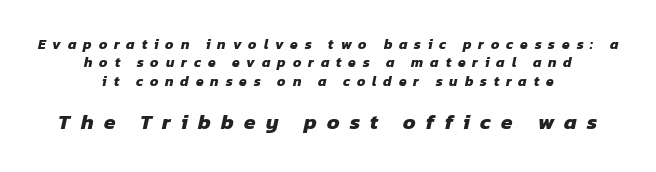
The image shows 21 px bold type; set centered, normal line spacing (1.32x), unusually wide letter spacing (+0.49 em), not underlined; the second (bottom) block is 1.5x larger.
